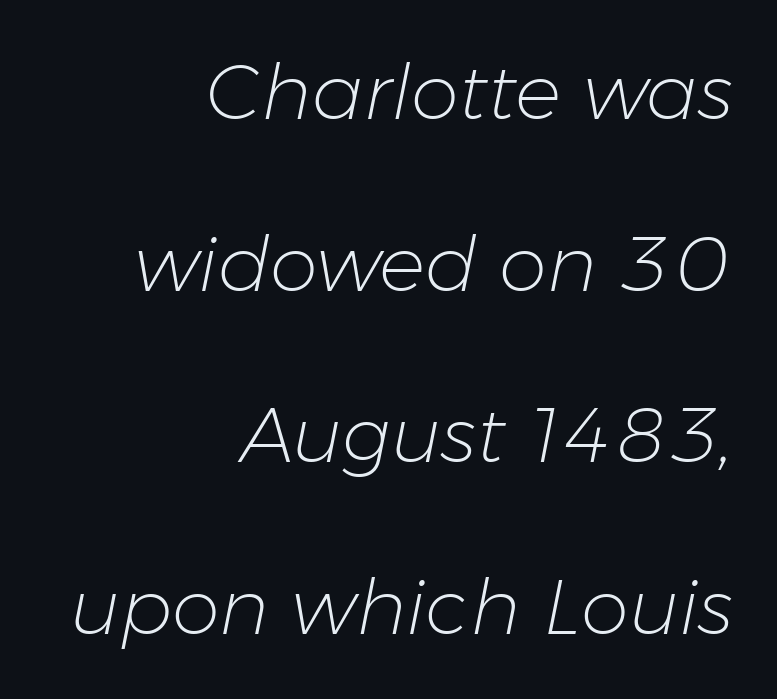
The weight tops out at a normal text grade. Would a proofreader flag this as italicized? Yes. The glyphs are unaccompanied by any horizontal stroke below them. The lines are spread far apart with generous leading. Typeset ragged left — the right edge is the straight one.
